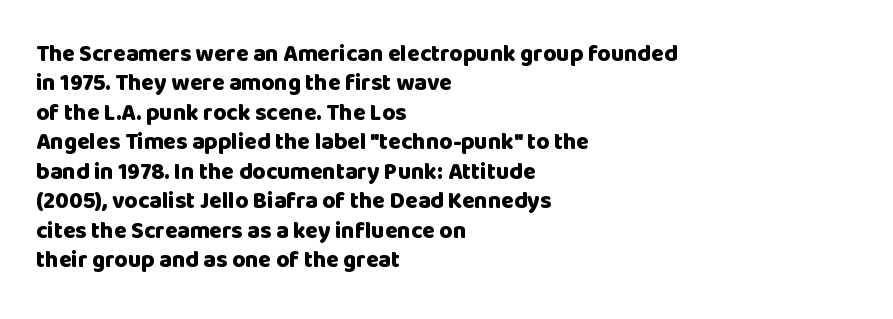
Q: Is the text bold? A: Yes.
Q: Is the text italic (slanted)? A: No, it is upright.
Q: Is the text underlined? A: No.
Q: How is the paragraph aligned? A: Left-aligned.
Q: Is the spacing between letters normal or unusually wide? A: Normal.
Q: Is the spacing between lines tight, normal or loose? A: Normal.
